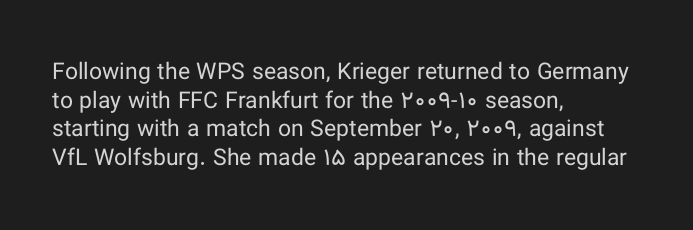
Q: Is the text bold? A: No.
Q: Is the text italic (slanted)? A: No, it is upright.
Q: Is the text underlined? A: No.
Q: How is the paragraph aligned? A: Left-aligned.
Q: Is the spacing between letters normal or unusually wide? A: Normal.
